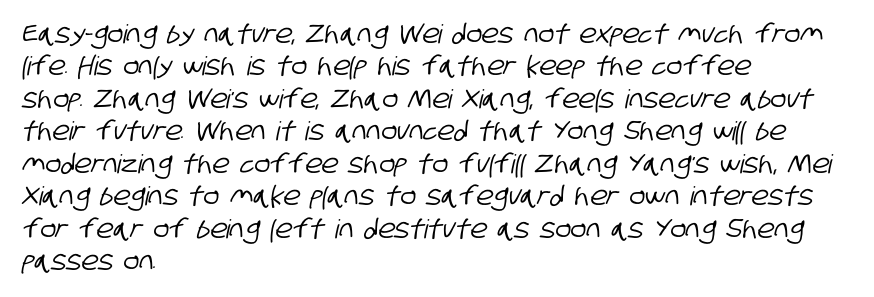
{"underline": "no", "align": "left", "line_spacing": "normal", "line_spacing_ratio": 1.25, "letter_spacing": "normal", "letter_spacing_em": 0.0, "glyph_px": 26}
